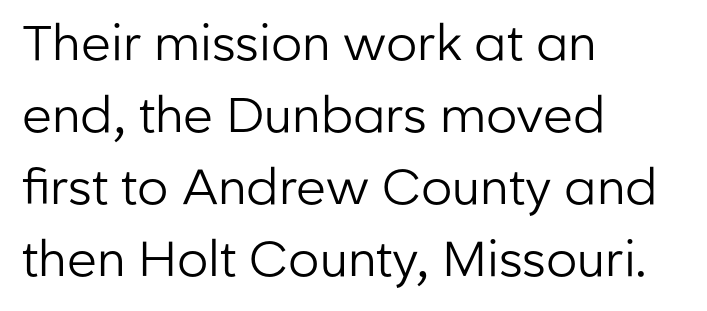
The image shows 49 px regular-weight sans-serif type, upright; set left-aligned, normal line spacing (1.47x), normal letter spacing, not underlined; low stroke contrast and a medium x-height.
